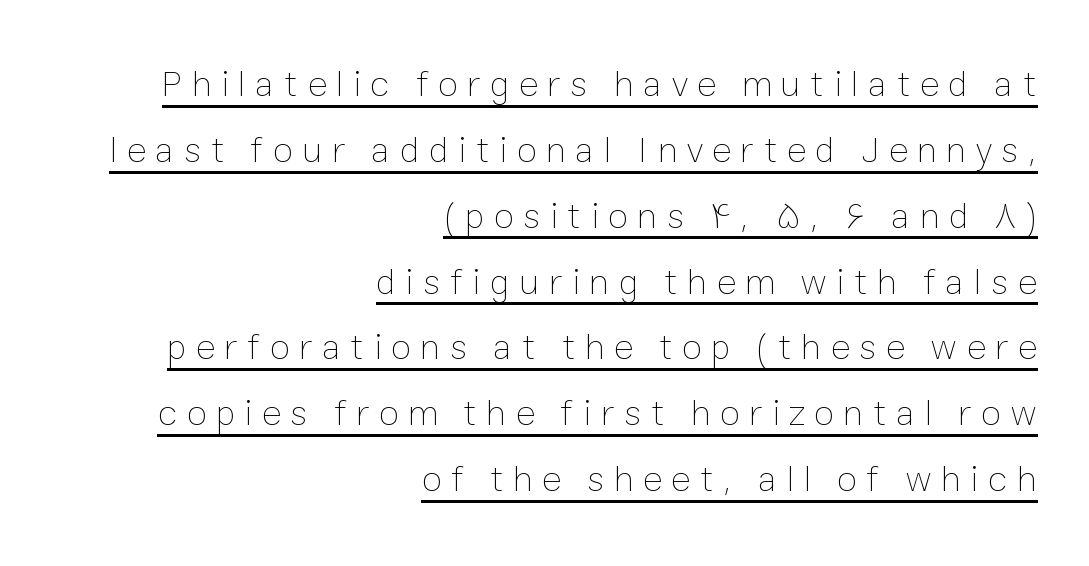
Q: Is the text bold? A: No.
Q: Is the text italic (slanted)? A: No, it is upright.
Q: Is the text underlined? A: Yes.
Q: How is the paragraph aligned? A: Right-aligned.
Q: Is the spacing between letters normal or unusually wide? A: Unusually wide.
Q: Width (condensed, normal, or wide)? A: Normal.
Q: Stroke contrast? A: Low.
Q: x-height? A: Medium.
Q: Monospaced? A: No.
